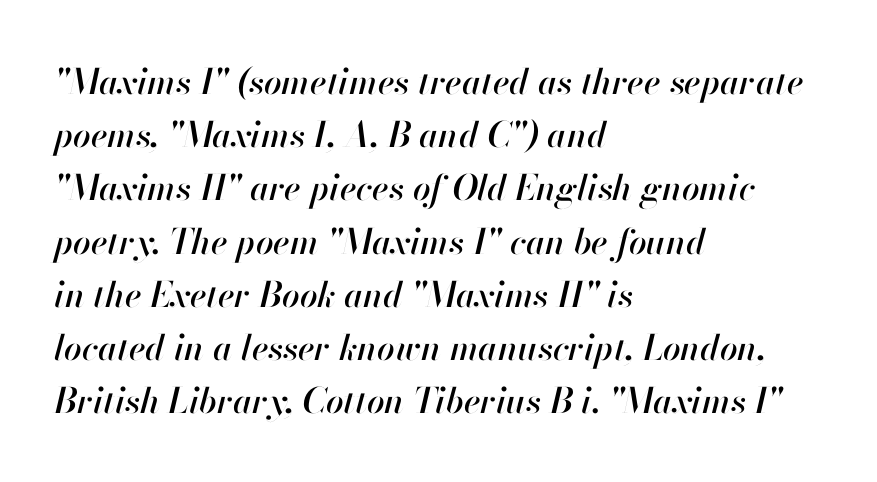
The words here are not underlined. The passage shown stacks its lines at a standard gap. Observe the lean: these are italic letterforms. A typesetter would call this proportional, since set widths differ per character.
